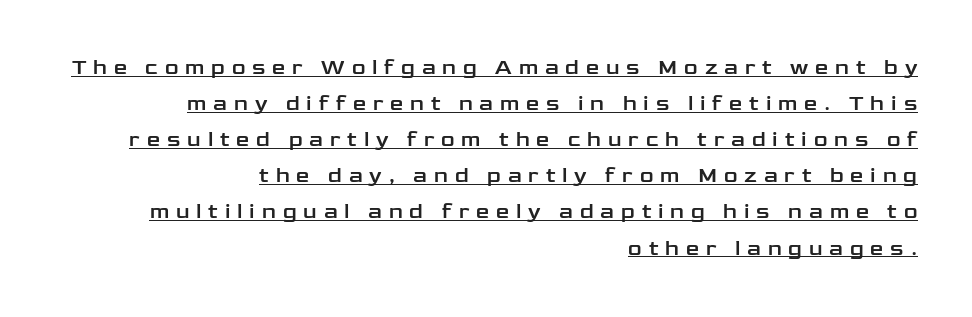
The image shows 21 px text type, upright; set right-aligned, line spacing 1.72x, unusually wide letter spacing (+0.33 em), underlined.
